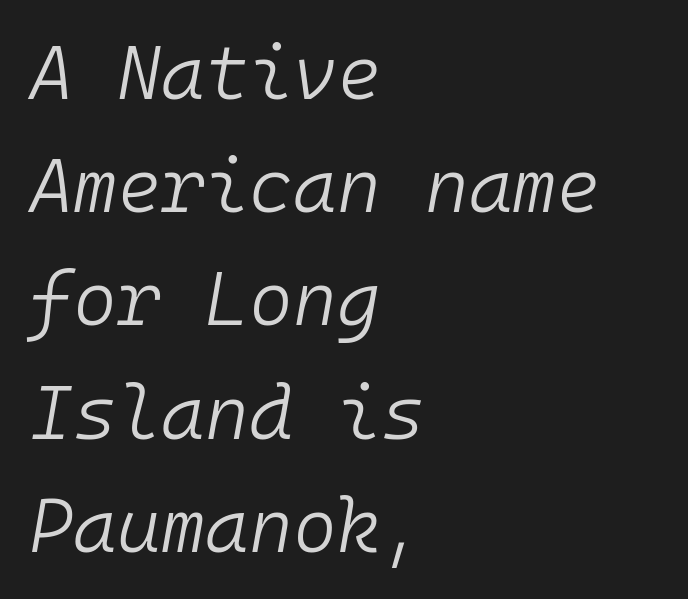
The image shows 75 px light type, italic (leaning right), monospaced; set left-aligned, normal line spacing (1.51x), normal letter spacing, not underlined; low stroke contrast and a medium x-height.
